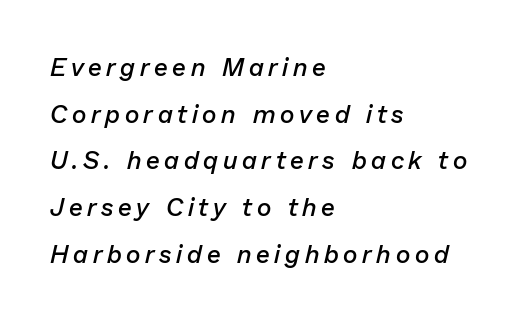
These lines were composed using italics. Weight check: semibold — heavier than regular, not quite bold. Is the block centered? No — it sits flush against the left margin. The gap between lines stays unmarked.
